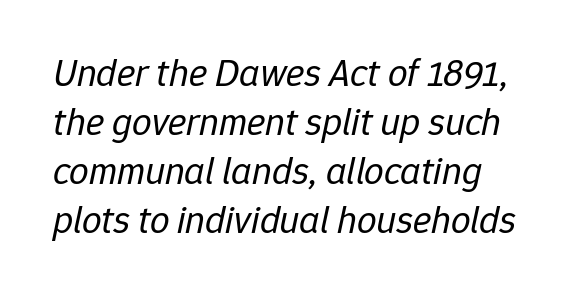
Q: Is the text bold? A: No.
Q: Is the text italic (slanted)? A: Yes, it leans right by about 12 degrees.
Q: Is the text underlined? A: No.
Q: Is the spacing between letters normal or unusually wide? A: Normal.
Q: Is the spacing between lines tight, normal or loose? A: Normal.
Q: Width (condensed, normal, or wide)? A: Normal.
Q: Stroke contrast? A: Low.
Q: x-height? A: Medium.
Q: Monospaced? A: No.
